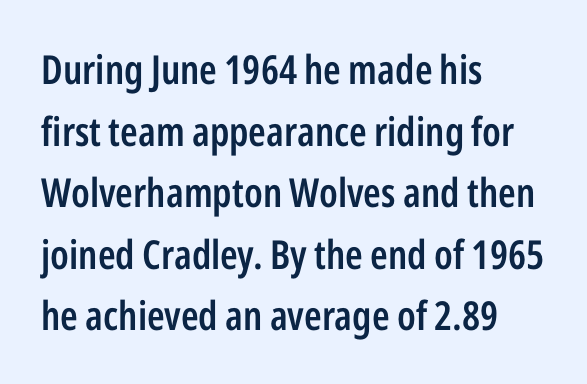
Q: Is the text bold? A: Semi-bold.
Q: Is the text italic (slanted)? A: No, it is upright.
Q: Is the typeface a serif or a sans-serif typeface? A: Sans-serif.
Q: Is the text underlined? A: No.
Q: How is the paragraph aligned? A: Left-aligned.
Q: Is the spacing between letters normal or unusually wide? A: Normal.
Q: Is the spacing between lines tight, normal or loose? A: Normal.
Q: Width (condensed, normal, or wide)? A: Condensed.
Q: Stroke contrast? A: Low.
Q: x-height? A: Medium.
Q: Monospaced? A: No.
